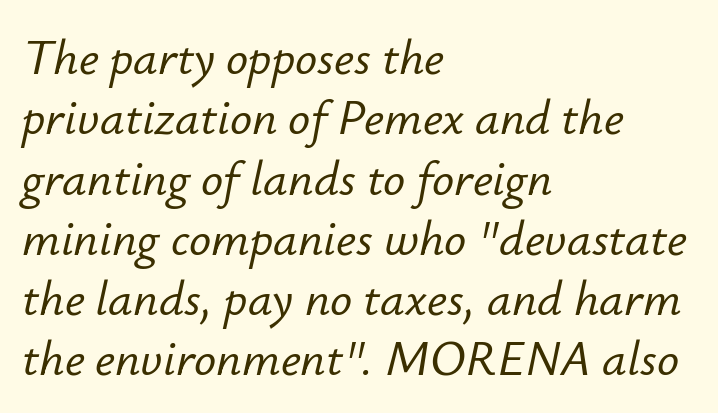
{"italic": "yes", "lean": "right", "slant_degrees": 12, "width": "normal", "stroke_contrast": "low", "x_height": "small", "monospaced": "no", "underline": "no", "align": "left", "line_spacing_ratio": 1.23, "letter_spacing": "normal", "letter_spacing_em": 0.0, "glyph_px": 49}
